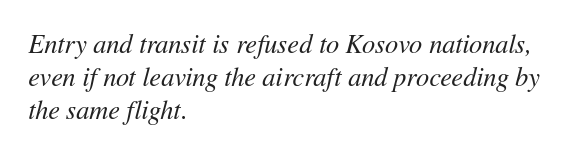
{"italic": "yes", "lean": "right", "slant_degrees": 11, "bold": "no", "underline": "no", "align": "left", "line_spacing": "normal", "line_spacing_ratio": 1.27, "letter_spacing": "normal", "letter_spacing_em": 0.0, "glyph_px": 26}
